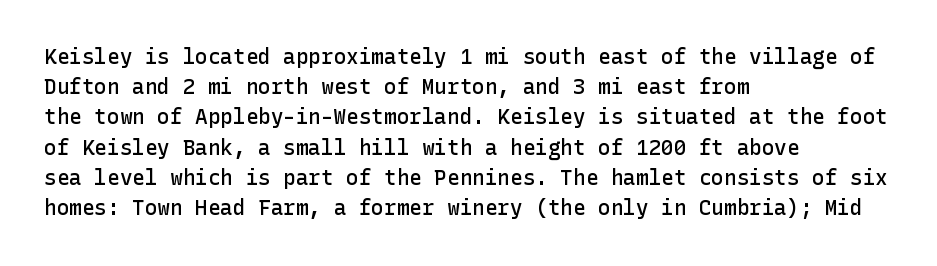
{"italic": "no", "bold": "semi", "underline": "no", "align": "left", "line_spacing": "normal", "line_spacing_ratio": 1.44, "letter_spacing": "normal", "letter_spacing_em": 0.0, "glyph_px": 21}
